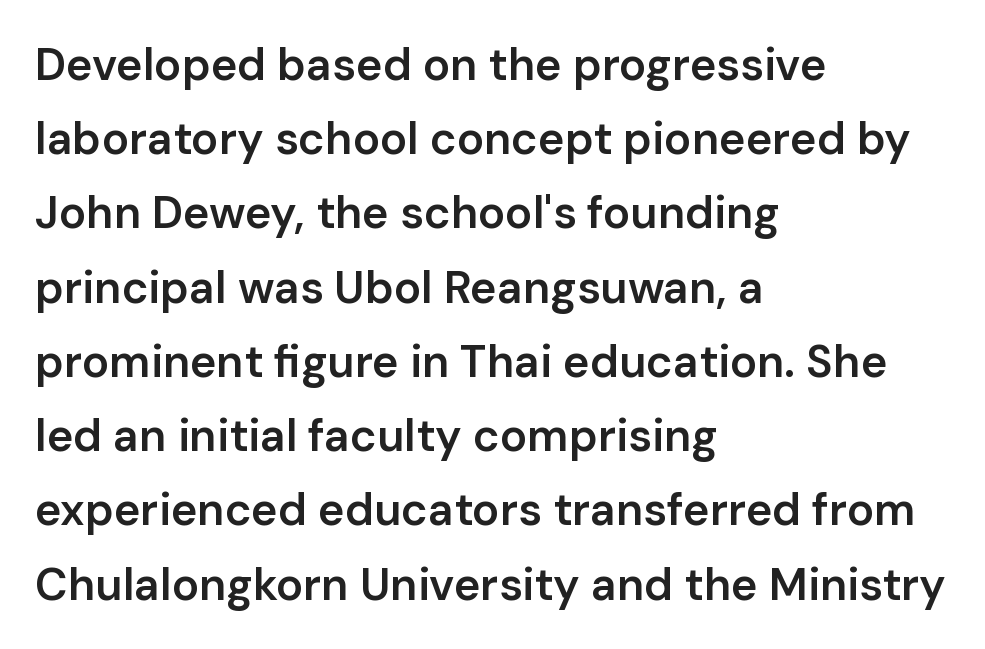
Vertical spacing — default. Quick note: not italic, upright. The font family rendered here belongs to the sans-serif group. The letterforms sit shoulder to shoulder at normal distance. Alignment: flush left.
